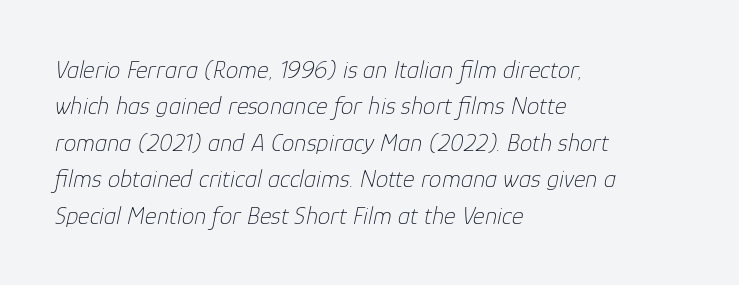
The image shows 25 px text type, italic (leaning right); set left-aligned, normal line spacing (1.46x), normal letter spacing, not underlined.
